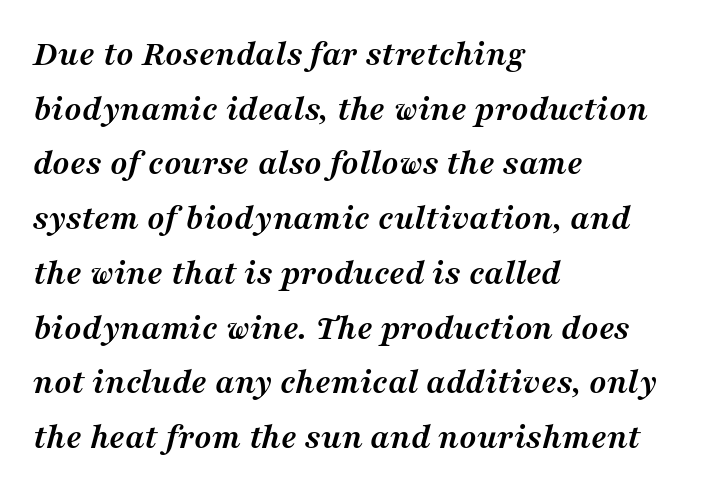
The image shows 36 px semibold serif type, italic (leaning right); set left-aligned, normal line spacing (1.52x), normal letter spacing, not underlined; medium stroke contrast and a medium x-height.
